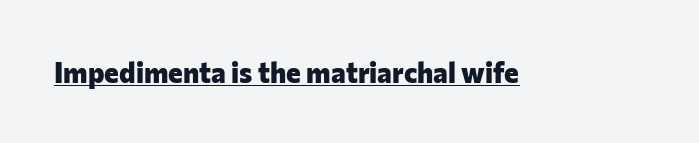
Q: Is the text bold? A: Yes.
Q: Is the text italic (slanted)? A: No, it is upright.
Q: Is the typeface a serif or a sans-serif typeface? A: Sans-serif.
Q: Is the text underlined? A: Yes.
Q: Is the spacing between letters normal or unusually wide? A: Normal.
Q: Width (condensed, normal, or wide)? A: Normal.
Q: Stroke contrast? A: Low.
Q: x-height? A: Medium.
Q: Monospaced? A: No.
